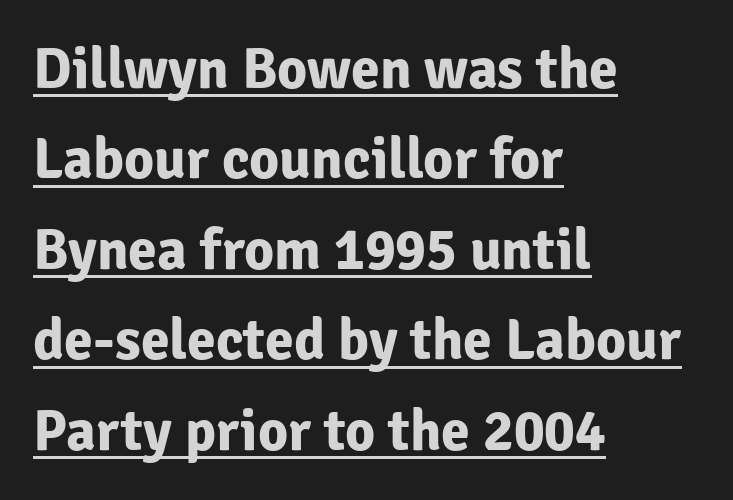
Like a heading marked for emphasis, these lines bear an underscore. The designer went with a sans here, leaving each stem footless. The paragraph has a hard left edge and a soft right edge. Upright lettering throughout. What stands out about the letter spacing? Nothing — it is the standard amount.
